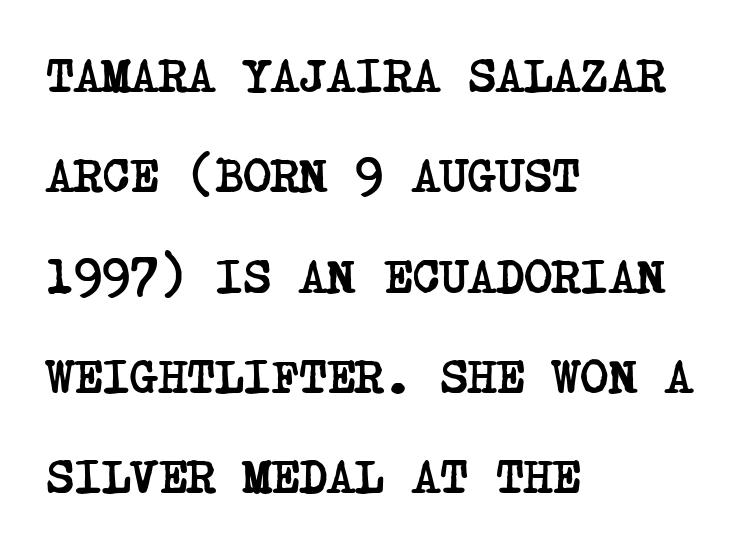
Notice how the passage keeps a crisp vertical edge on the left only. Notice how thick the strokes are: this is what a full bold looks like. The horizontal fit of the characters is conventional and even. A bare baseline throughout the passage.
